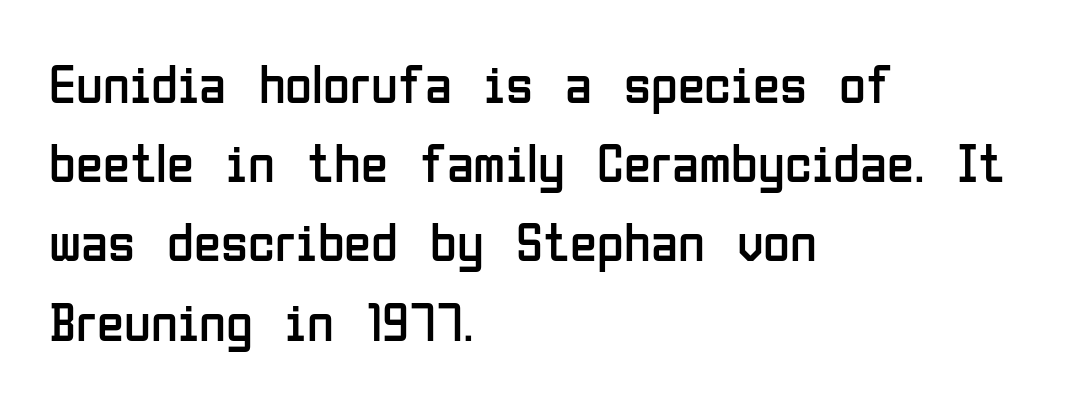
Nope, not italic — everything's standing straight. If you measured baseline to baseline, you'd find a middling distance. Letter spacing: default. Each row of text sits above clean, open space. These lines stack with their left ends in a neat column.
